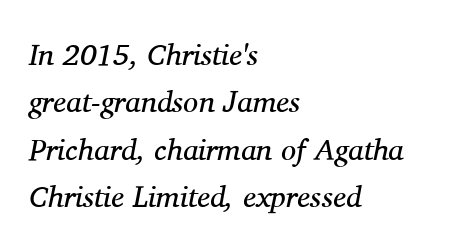
The image shows 30 px regular-weight serif type, italic (leaning right); set left-aligned, normal line spacing (1.58x), normal letter spacing, not underlined; medium stroke contrast and a medium x-height.
